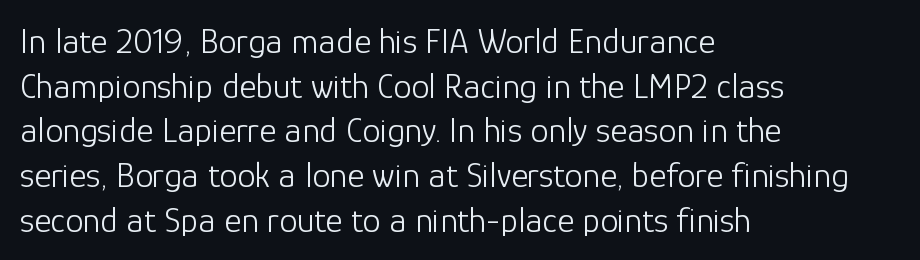
Q: Is the text bold? A: No.
Q: Is the text italic (slanted)? A: No, it is upright.
Q: Is the typeface a serif or a sans-serif typeface? A: Sans-serif.
Q: Is the text underlined? A: No.
Q: How is the paragraph aligned? A: Left-aligned.
Q: Is the spacing between letters normal or unusually wide? A: Normal.
Q: Width (condensed, normal, or wide)? A: Normal.
Q: Stroke contrast? A: Low.
Q: x-height? A: Medium.
Q: Monospaced? A: No.
